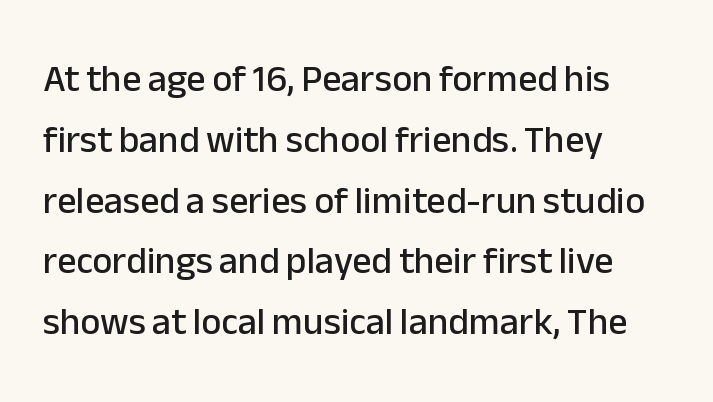
The image shows 38 px sans-serif type, upright; set left-aligned, normal line spacing (1.6x), normal letter spacing, not underlined; low stroke contrast and a medium x-height.
